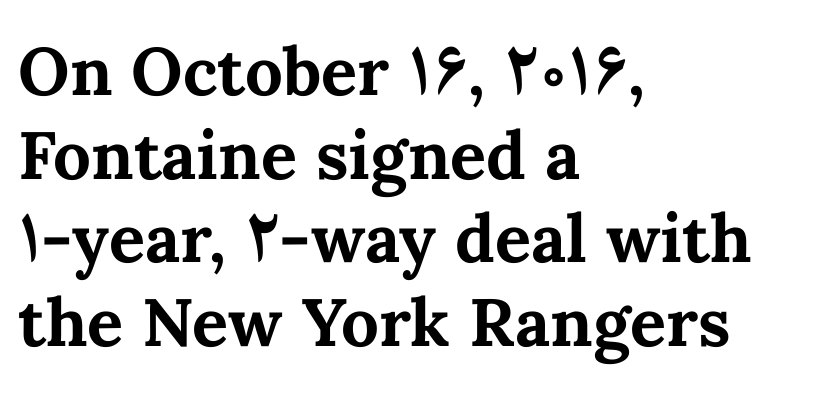
{"italic": "no", "bold": "yes", "weight": "bold", "width": "normal", "stroke_contrast": "medium", "x_height": "medium", "monospaced": "no", "underline": "no", "align": "left", "line_spacing": "normal", "line_spacing_ratio": 1.25, "letter_spacing": "normal", "letter_spacing_em": 0.0, "glyph_px": 67}
